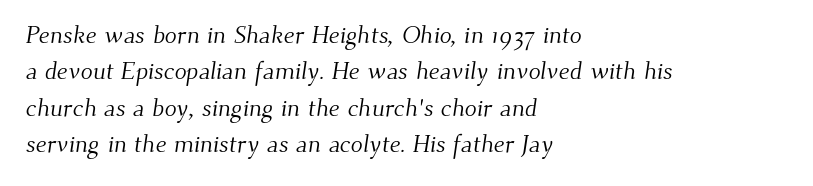
The paragraph has a hard left edge and a soft right edge. In terms of leading, this rendering sits right in the middle. Nobody drew a line under any word here. This rendering leaves character spacing at its baseline value. The typesetting does not lean heavy: it is not bold.
